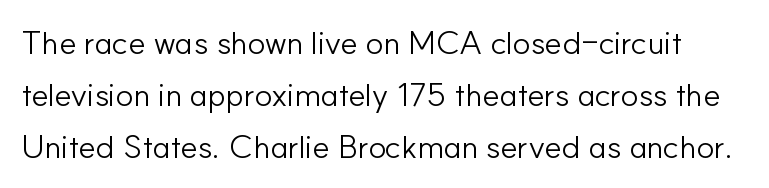
Q: Is the text bold? A: No.
Q: Is the text italic (slanted)? A: No, it is upright.
Q: Is the typeface a serif or a sans-serif typeface? A: Sans-serif.
Q: Is the text underlined? A: No.
Q: Is the spacing between letters normal or unusually wide? A: Normal.
Q: Is the spacing between lines tight, normal or loose? A: Normal.
Q: Width (condensed, normal, or wide)? A: Normal.
Q: Stroke contrast? A: Low.
Q: x-height? A: Small.
Q: Monospaced? A: No.
